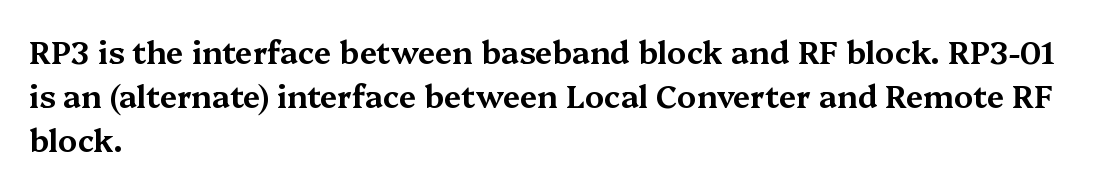
Q: Is the text italic (slanted)? A: No, it is upright.
Q: Is the typeface a serif or a sans-serif typeface? A: Serif.
Q: Is the text underlined? A: No.
Q: How is the paragraph aligned? A: Left-aligned.
Q: Is the spacing between letters normal or unusually wide? A: Normal.
Q: Is the spacing between lines tight, normal or loose? A: Normal.
Q: Width (condensed, normal, or wide)? A: Wide.
Q: Stroke contrast? A: Medium.
Q: x-height? A: Medium.
Q: Monospaced? A: No.
